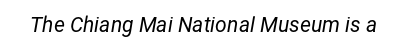
The image shows 21 px text type, italic (leaning right); set normal letter spacing, not underlined.
